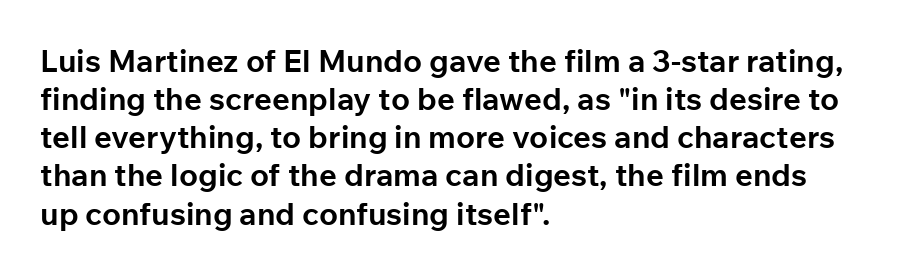
The image shows 31 px bold sans-serif type, upright; set left-aligned, line spacing 1.23x, normal letter spacing, not underlined; low stroke contrast and a medium x-height.
